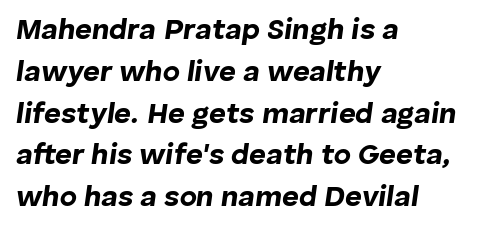
The image shows 29 px bold type, italic (leaning right); set left-aligned, normal line spacing (1.44x), normal letter spacing, not underlined; low stroke contrast and a medium x-height.
